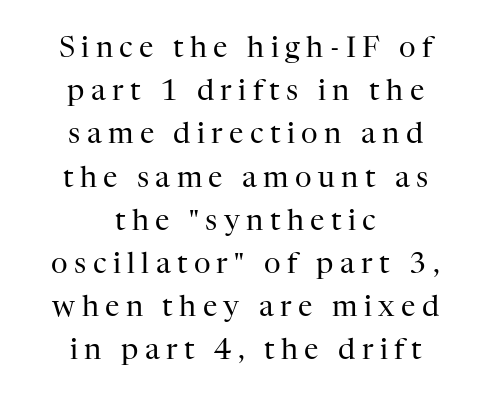
{"serif": "yes", "italic": "no", "bold": "no", "weight": "regular", "width": "normal", "stroke_contrast": "high", "x_height": "medium", "monospaced": "no", "underline": "no", "align": "center", "line_spacing": "normal", "line_spacing_ratio": 1.49, "letter_spacing": "wide", "letter_spacing_em": 0.22, "glyph_px": 29}
